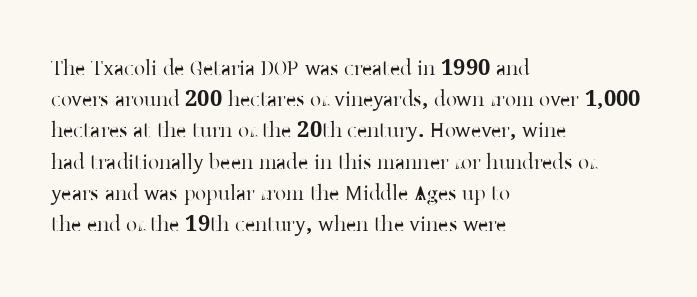
The image shows 22 px text type, upright; set left-aligned, normal line spacing (1.42x), normal letter spacing, not underlined.
